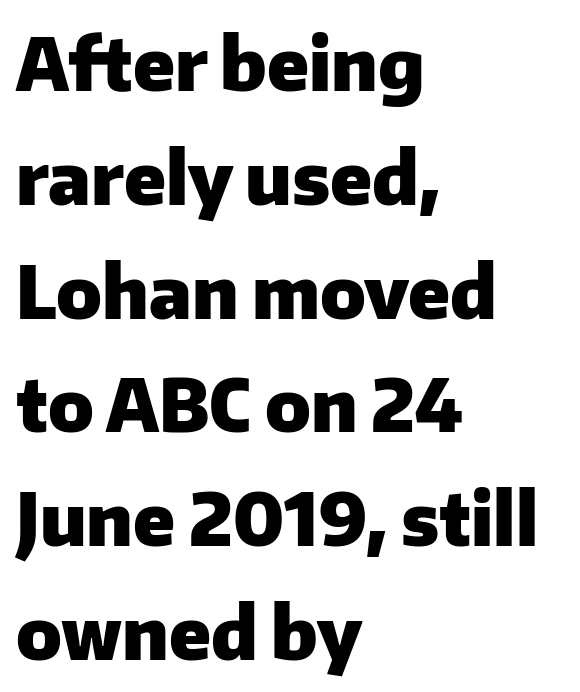
The image shows 72 px heavy sans-serif type, upright; set left-aligned, normal line spacing (1.58x), normal letter spacing, not underlined; low stroke contrast and a medium x-height.
